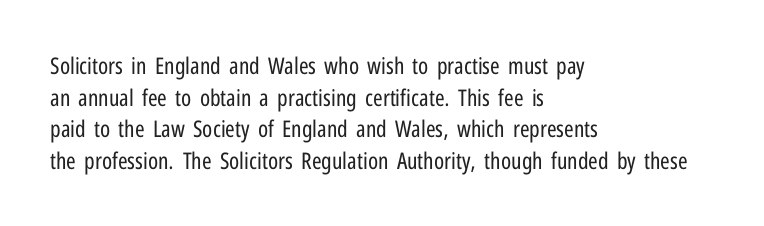
Q: Is the text bold? A: No.
Q: Is the text italic (slanted)? A: No, it is upright.
Q: Is the text underlined? A: No.
Q: How is the paragraph aligned? A: Left-aligned.
Q: Is the spacing between letters normal or unusually wide? A: Normal.
Q: Is the spacing between lines tight, normal or loose? A: Normal.
